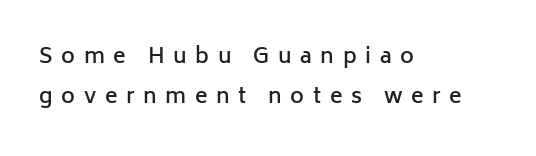
Q: Is the text bold? A: Semi-bold.
Q: Is the text italic (slanted)? A: No, it is upright.
Q: Is the text underlined? A: No.
Q: How is the paragraph aligned? A: Left-aligned.
Q: Is the spacing between letters normal or unusually wide? A: Unusually wide.
Q: Is the spacing between lines tight, normal or loose? A: Loose.
